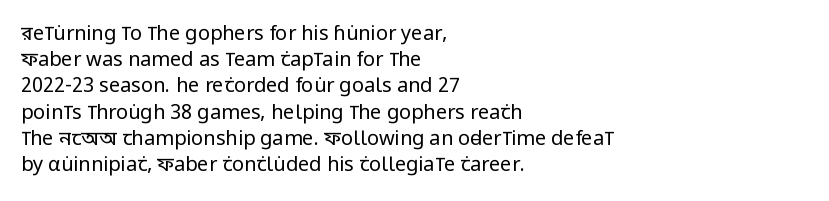
The image shows 20 px text type, upright; set left-aligned, normal line spacing (1.31x), normal letter spacing, not underlined.
